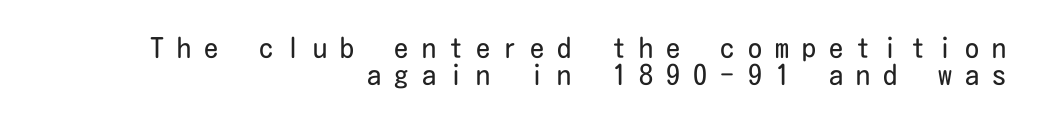
{"serif": "no", "italic": "no", "bold": "no", "weight": "regular", "width": "condensed", "stroke_contrast": "low", "x_height": "medium", "underline": "no", "align": "right", "line_spacing": "tight", "line_spacing_ratio": 0.96, "letter_spacing": "wide", "letter_spacing_em": 0.47, "glyph_px": 28}
